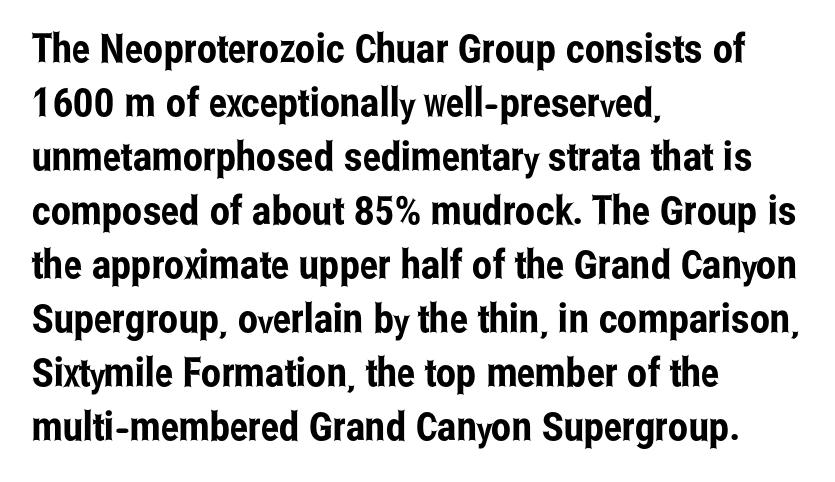
The letters advance in unequal steps, a hallmark of proportional type. A student would call this left alignment; a typographer would say flush left, rag right. The rendering shows plain stroke endings on the letterforms — a sans-serif design. Regular leading. Only glyphs here, with clear space below each row.
